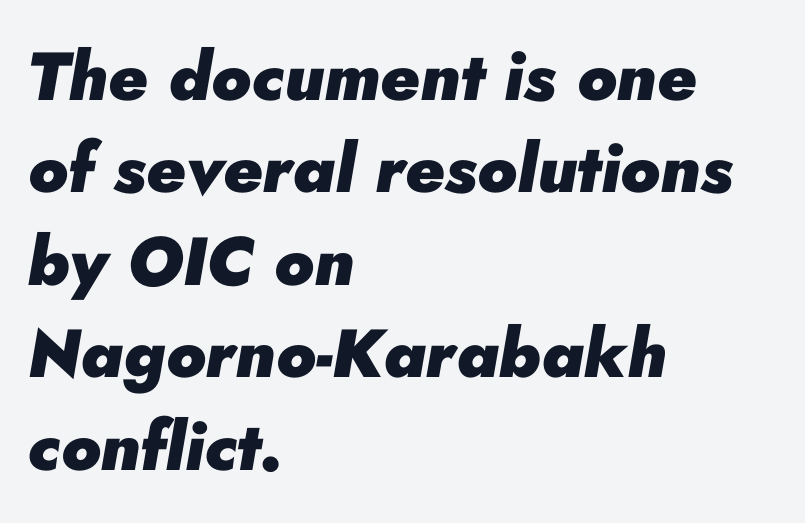
Q: Is the text bold? A: Yes.
Q: Is the text italic (slanted)? A: Yes, it leans right by about 10 degrees.
Q: Is the text underlined? A: No.
Q: How is the paragraph aligned? A: Left-aligned.
Q: Is the spacing between letters normal or unusually wide? A: Normal.
Q: Is the spacing between lines tight, normal or loose? A: Normal.
Q: Width (condensed, normal, or wide)? A: Normal.
Q: Stroke contrast? A: Low.
Q: x-height? A: Small.
Q: Monospaced? A: No.
